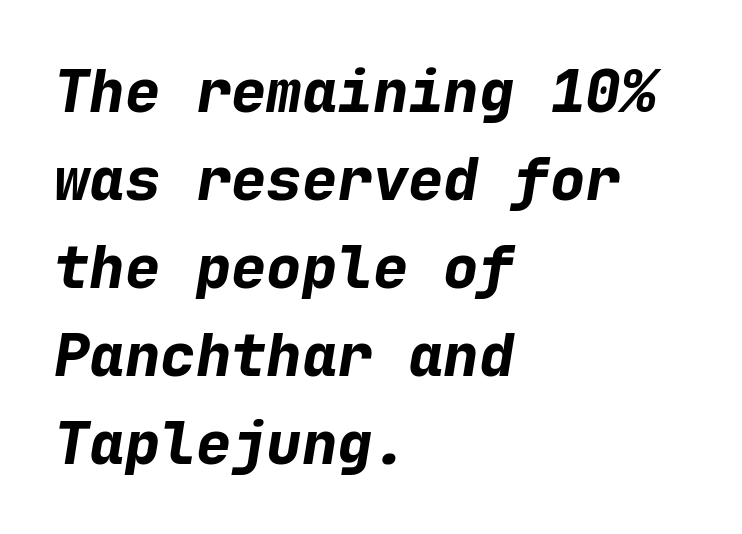
{"italic": "yes", "lean": "right", "slant_degrees": 9, "bold": "yes", "weight": "bold", "width": "normal", "stroke_contrast": "low", "x_height": "medium", "monospaced": "yes", "underline": "no", "align": "left", "line_spacing": "normal", "line_spacing_ratio": 1.49, "letter_spacing": "normal", "letter_spacing_em": 0.0, "glyph_px": 59}
